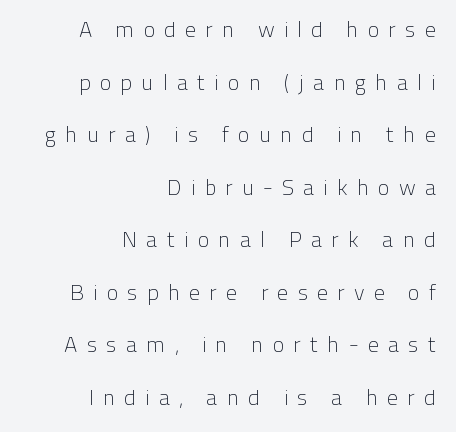
Q: Is the text bold? A: No.
Q: Is the text italic (slanted)? A: No, it is upright.
Q: Is the text underlined? A: No.
Q: How is the paragraph aligned? A: Right-aligned.
Q: Is the spacing between letters normal or unusually wide? A: Unusually wide.
Q: Is the spacing between lines tight, normal or loose? A: Loose.
